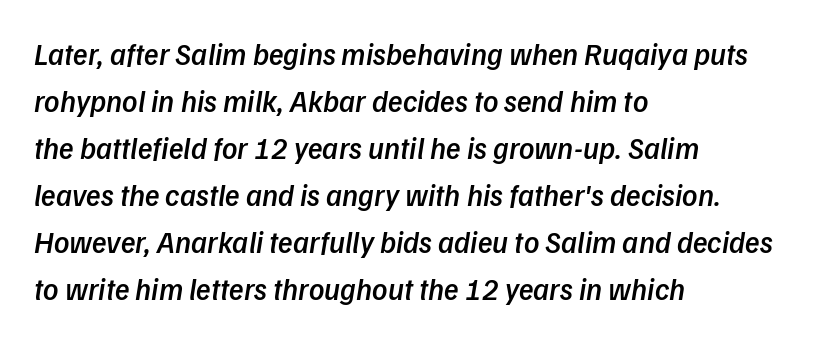
The image shows 30 px semibold type, italic (leaning right); set left-aligned, normal line spacing (1.57x), normal letter spacing, not underlined; low stroke contrast and a medium x-height.
